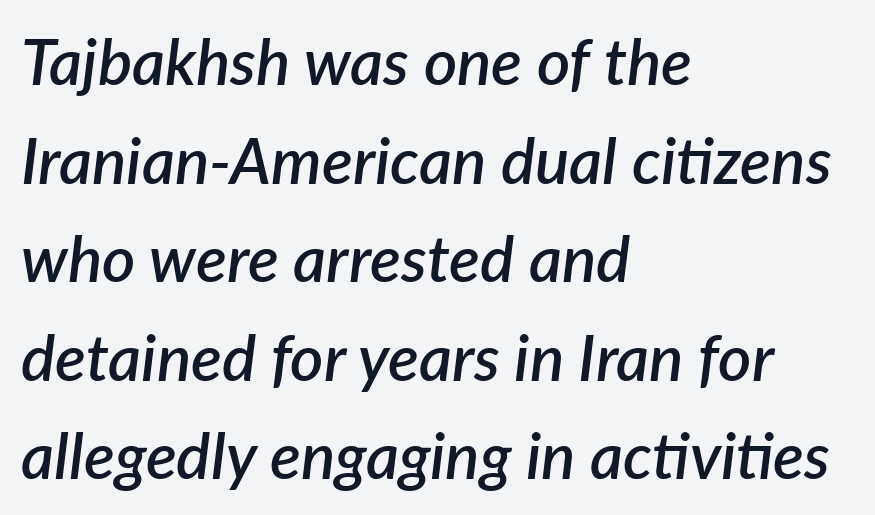
The image shows 64 px semibold type, italic (leaning right); set left-aligned, normal line spacing (1.54x), normal letter spacing, not underlined; low stroke contrast and a medium x-height.
